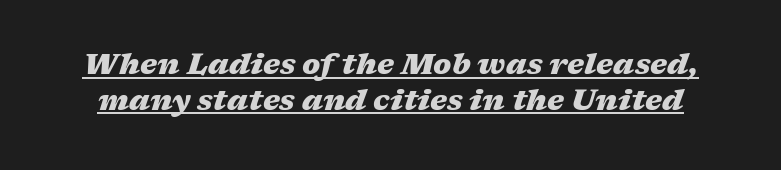
The letters sit at their default tracking, neither squeezed nor spread. You could not count columns in this text — the font is proportionally spaced. Heavy-handed strokes throughout: this text is bold. The sample's only ornament is a line tracing under the words. Compared with ordinary roman type, these characters are visibly tilted.
